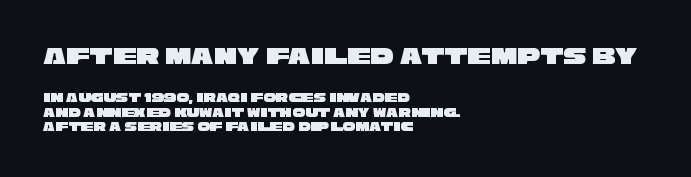
{"underline": "no", "align": "left", "line_spacing": "tight", "line_spacing_ratio": 1.02, "letter_spacing": "normal", "letter_spacing_em": 0.0, "larger_block": "first", "size_ratio": 1.86, "glyph_px": 26}
